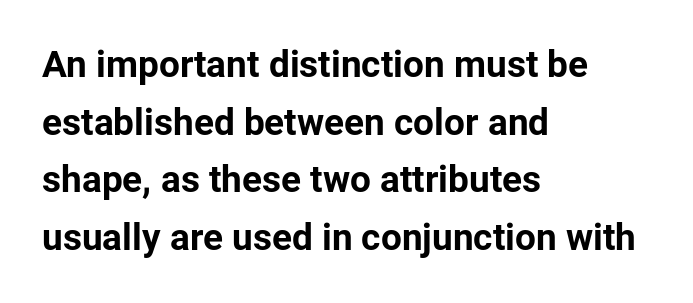
Horizontal alignment here is leftward, the default for most running prose. Posture: vertical. These lines are composed in type without serifs. A normal amount of white space separates one row of letters from the next. The tracking reads as untouched default to a designer's eye. Anything drawn beneath the words? Only blank space.
